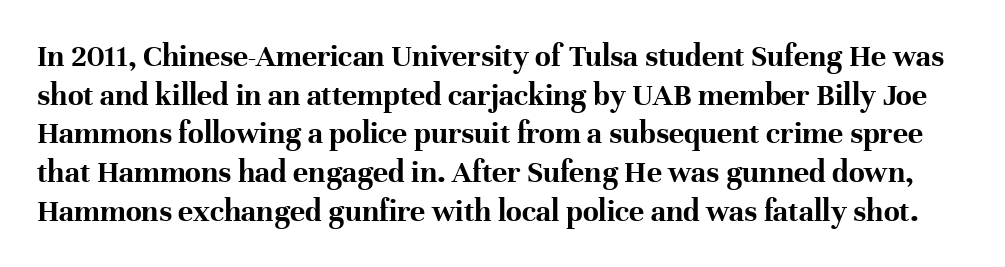
The image shows 32 px bold serif type, upright; set line spacing 1.21x, normal letter spacing, not underlined; high stroke contrast and a medium x-height.
